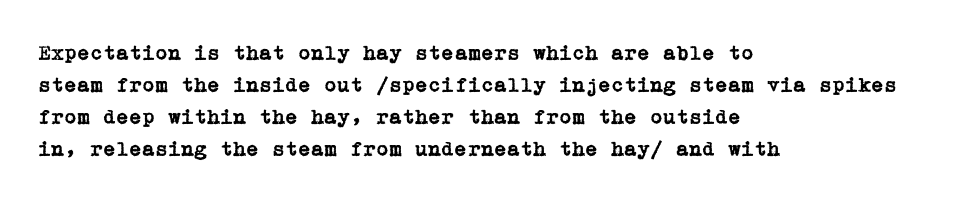
{"italic": "no", "underline": "no", "align": "left", "line_spacing": "normal", "line_spacing_ratio": 1.52, "letter_spacing": "normal", "letter_spacing_em": 0.0, "glyph_px": 21}
